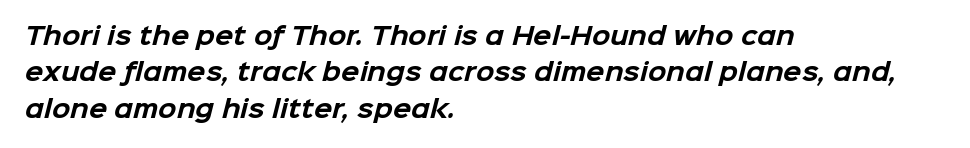
Compared with typical paragraphs, the rows here are spaced about the same. Any mark beneath the type? The region is blank. There is no visible air inserted between adjacent glyphs. Typesetter's note: full bold, strokes at maximum text heaviness. Reading down the block, your eye returns to a fixed left position each line.
